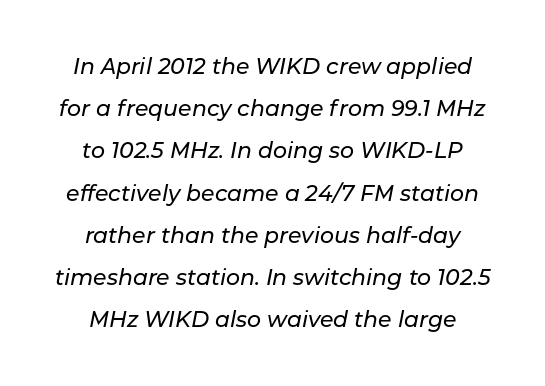
Q: Is the text italic (slanted)? A: Yes, it leans right by about 11 degrees.
Q: Is the text underlined? A: No.
Q: Is the spacing between letters normal or unusually wide? A: Normal.
Q: Is the spacing between lines tight, normal or loose? A: Loose.
